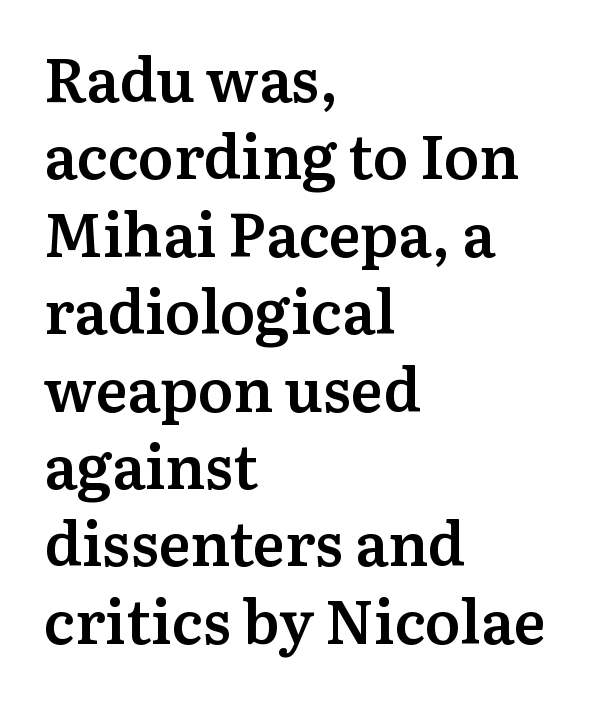
The image shows 60 px semibold serif type, upright; set left-aligned, normal line spacing (1.29x), normal letter spacing, not underlined; medium stroke contrast and a medium x-height.
